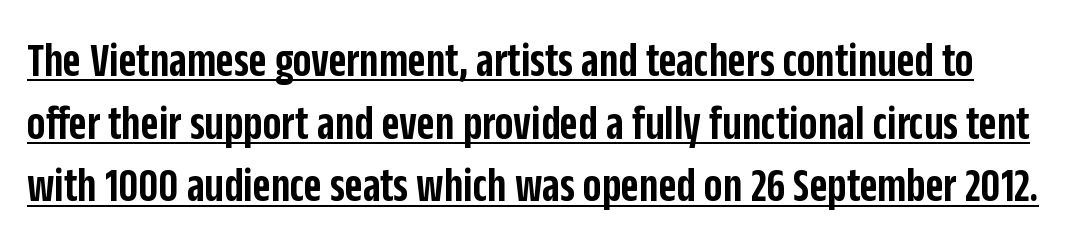
Q: Is the text bold? A: Semi-bold.
Q: Is the text italic (slanted)? A: No, it is upright.
Q: Is the typeface a serif or a sans-serif typeface? A: Sans-serif.
Q: Is the text underlined? A: Yes.
Q: Is the spacing between letters normal or unusually wide? A: Normal.
Q: Is the spacing between lines tight, normal or loose? A: Normal.
Q: Width (condensed, normal, or wide)? A: Condensed.
Q: Stroke contrast? A: Low.
Q: x-height? A: Large.
Q: Monospaced? A: No.
